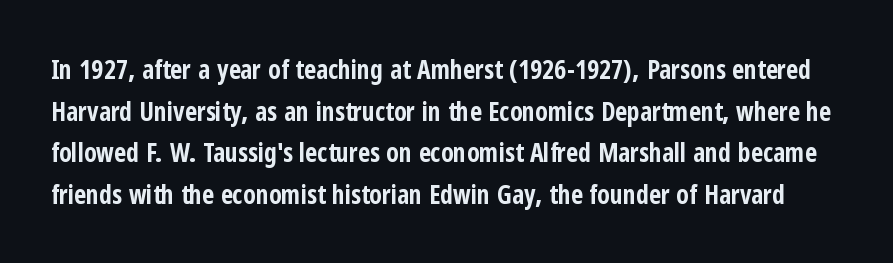
Nobody drew a line under any word here. What stands out about the letter spacing? Nothing — it is the standard amount. The font's upright variant was chosen for this text. In terms of weight, the rendering is a true, heavy bold. This sample keeps an unexceptional amount of space between lines.
